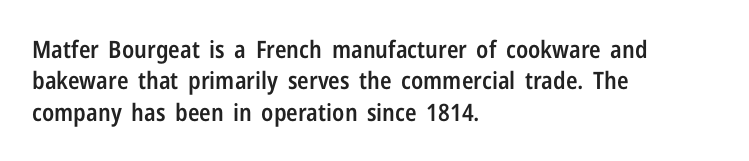
{"italic": "no", "bold": "semi", "underline": "no", "align": "left", "line_spacing": "normal", "line_spacing_ratio": 1.31, "letter_spacing": "normal", "letter_spacing_em": 0.0, "glyph_px": 24}
